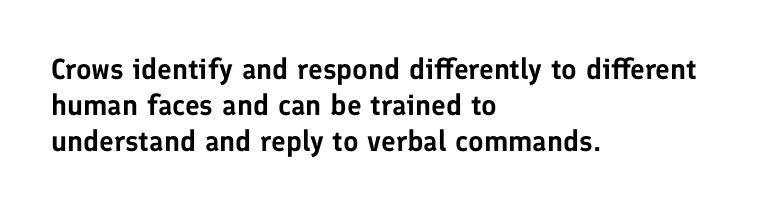
Nope, no serifs anywhere on these letters. Is this a fixed-width face? No — the glyphs have proportional, varying widths. A normal amount of white space separates one row of letters from the next. Beneath every word, the page is bare. Nope, not italic — everything's standing straight.
